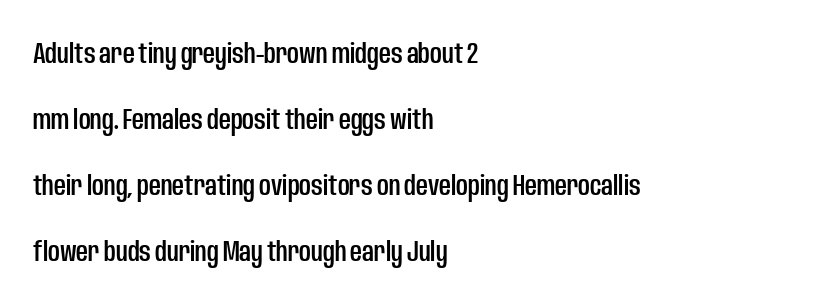
Airy leading. The font's upright variant was chosen for this text. This sample uses plain, unmodified letter spacing. You could not count columns in this text — the font is proportionally spaced. The glyphs in this specimen are sans serif. Rule under the text: the space is simply empty.
